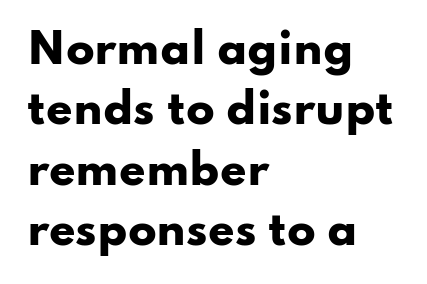
Q: Is the text bold? A: Yes.
Q: Is the text italic (slanted)? A: No, it is upright.
Q: Is the typeface a serif or a sans-serif typeface? A: Sans-serif.
Q: Is the text underlined? A: No.
Q: How is the paragraph aligned? A: Left-aligned.
Q: Is the spacing between letters normal or unusually wide? A: Normal.
Q: Is the spacing between lines tight, normal or loose? A: Normal.
Q: Width (condensed, normal, or wide)? A: Wide.
Q: Stroke contrast? A: Low.
Q: x-height? A: Small.
Q: Monospaced? A: No.
